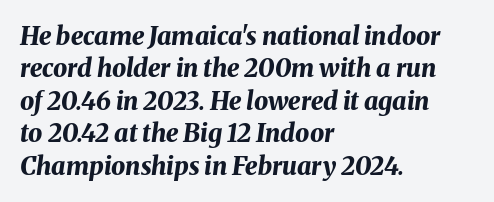
{"italic": "yes", "lean": "right", "slant_degrees": 8, "bold": "yes", "underline": "no", "align": "left", "line_spacing": "normal", "line_spacing_ratio": 1.3, "letter_spacing": "normal", "letter_spacing_em": 0.0, "glyph_px": 25}
